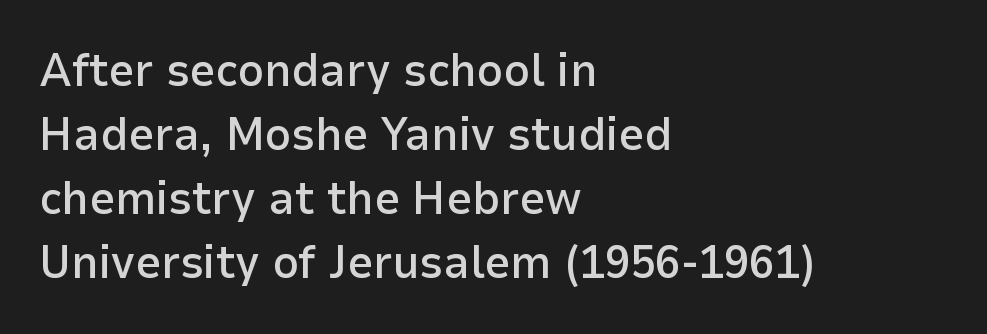
Typographically, this falls in the sans-serif category. A bare baseline throughout the passage. The lettering holds an erect, upright posture throughout. These lines are rendered in a variable-pitch font. Line beginnings align vertically; line endings do not. Spacing between characters is what you'd get straight out of the box.
